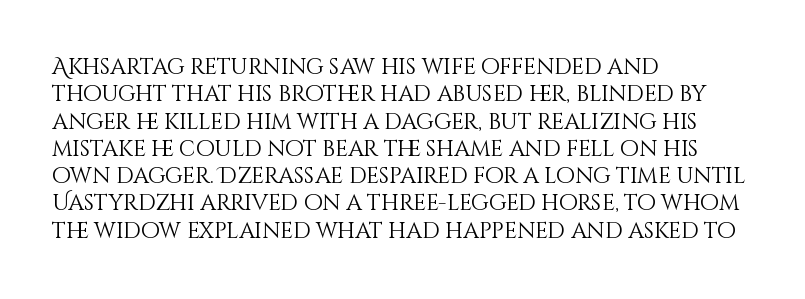
Rendered with straight, roman letterforms. Weight: not bold — regular or lighter. Words appear dense and cohesive because spacing is normal. Horizontal alignment here is leftward, the default for most running prose. A clean baseline with only descenders dipping below it.
